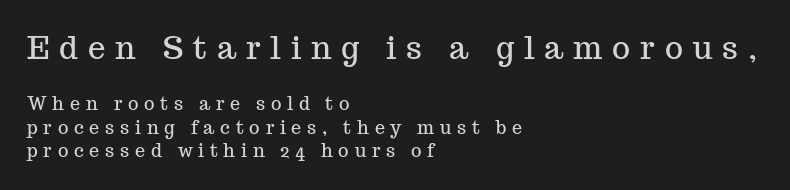
The image shows 31 px serif type, upright; set left-aligned, normal line spacing (1.28x), unusually wide letter spacing (+0.32 em), not underlined; the first (top) block is 1.72x larger; medium stroke contrast and a medium x-height.
